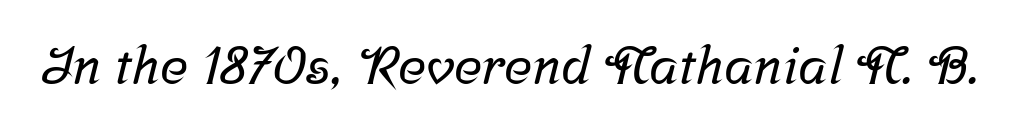
Q: Is the text underlined? A: No.
Q: Is the spacing between letters normal or unusually wide? A: Normal.
Q: Width (condensed, normal, or wide)? A: Normal.
Q: Stroke contrast? A: Low.
Q: x-height? A: Medium.
Q: Monospaced? A: No.
